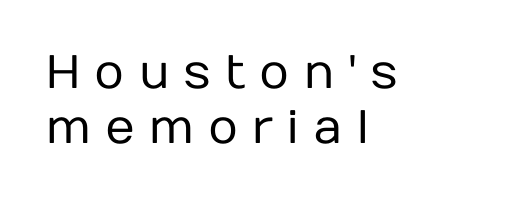
The image shows 47 px regular-weight sans-serif type, upright; set left-aligned, line spacing 1.17x, unusually wide letter spacing (+0.28 em), not underlined; low stroke contrast and a medium x-height.
